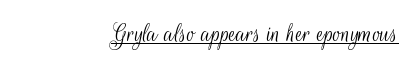
The image shows 27 px text type; set normal letter spacing, underlined.
